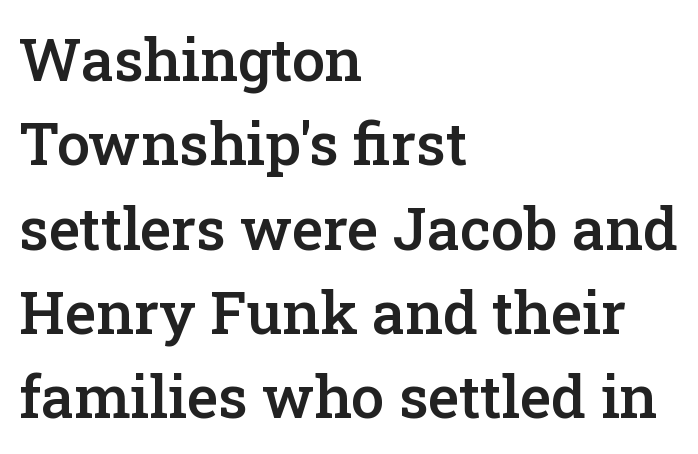
{"serif": "yes", "italic": "no", "bold": "semi", "weight": "semibold", "width": "normal", "stroke_contrast": "low", "x_height": "medium", "monospaced": "no", "underline": "no", "align": "left", "line_spacing": "normal", "line_spacing_ratio": 1.43, "letter_spacing": "normal", "letter_spacing_em": 0.0, "glyph_px": 59}
